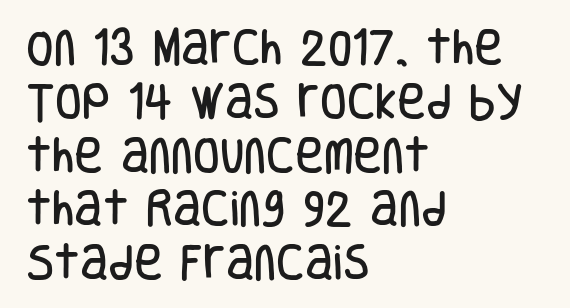
{"serif": "no", "italic": "no", "width": "condensed", "stroke_contrast": "low", "x_height": "large", "monospaced": "no", "underline": "no", "align": "left", "line_spacing": "normal", "line_spacing_ratio": 1.38, "letter_spacing": "normal", "letter_spacing_em": 0.0, "glyph_px": 39}
